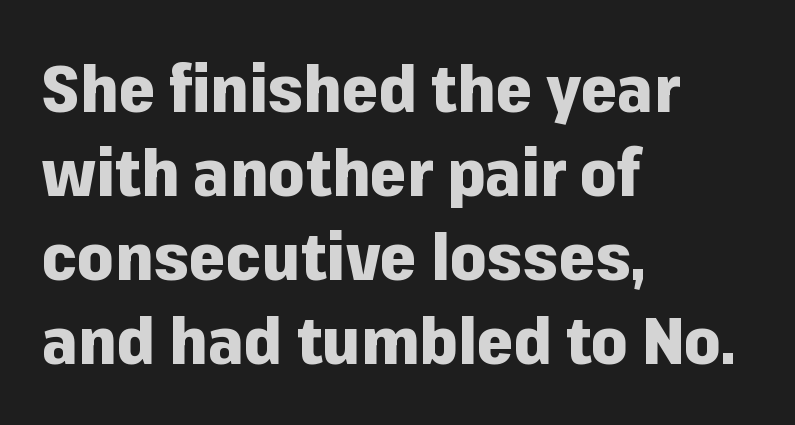
The image shows 65 px heavy sans-serif type, upright; set left-aligned, normal line spacing (1.29x), normal letter spacing, not underlined; low stroke contrast and a medium x-height.
